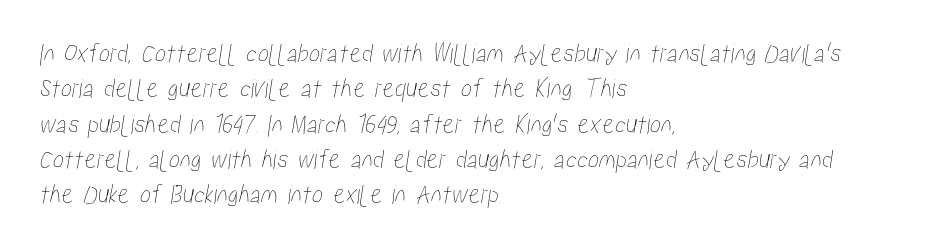
Q: Is the text underlined? A: No.
Q: How is the paragraph aligned? A: Left-aligned.
Q: Is the spacing between letters normal or unusually wide? A: Normal.
Q: Is the spacing between lines tight, normal or loose? A: Normal.
Q: Width (condensed, normal, or wide)? A: Condensed.
Q: Stroke contrast? A: Low.
Q: x-height? A: Medium.
Q: Monospaced? A: No.
